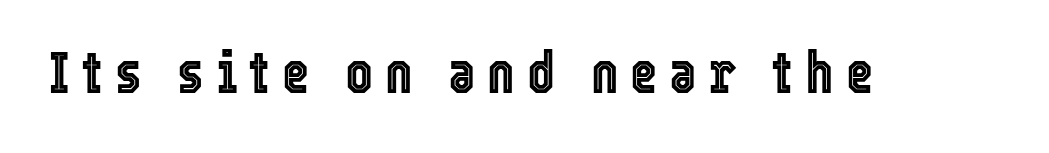
Q: Is the text italic (slanted)? A: No, it is upright.
Q: Is the text underlined? A: No.
Q: Is the spacing between letters normal or unusually wide? A: Unusually wide.
Q: Width (condensed, normal, or wide)? A: Condensed.
Q: x-height? A: Medium.
Q: Monospaced? A: No.
